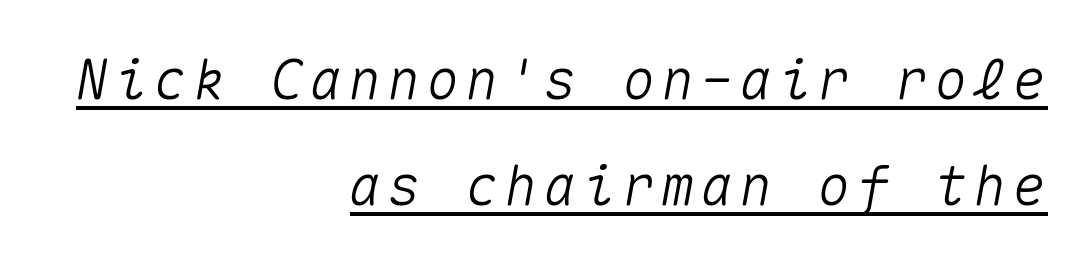
The image shows 55 px text type, italic (leaning right), monospaced; set right-aligned, loose line spacing (1.93x), underlined; medium stroke contrast and a medium x-height.
